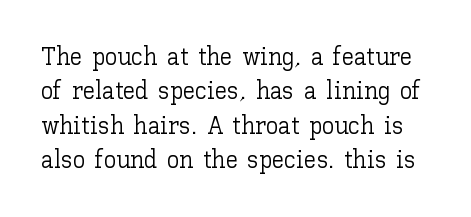
Posture: vertical. Students, note that the glyphs here touch the page at normal intervals. The line-height multiplier appears to be the usual default. Type without underlining.
